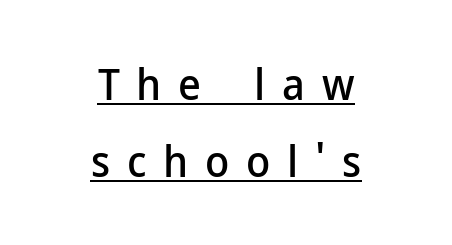
The image shows 44 px sans-serif type, upright; set centered, line spacing 1.74x, unusually wide letter spacing (+0.38 em), underlined; low stroke contrast and a medium x-height.
